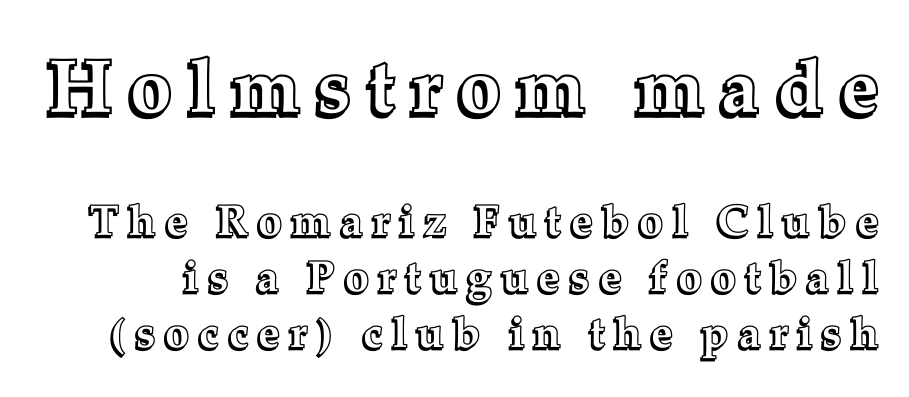
{"italic": "no", "width": "normal", "x_height": "medium", "monospaced": "no", "underline": "no", "line_spacing": "normal", "line_spacing_ratio": 1.3, "letter_spacing": "wide", "letter_spacing_em": 0.24, "larger_block": "first", "size_ratio": 1.74, "glyph_px": 75}
